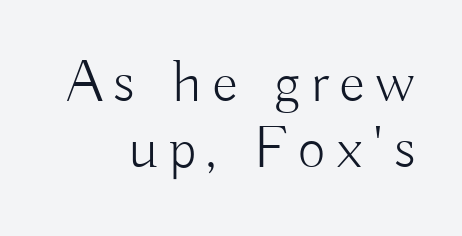
Q: Is the text bold? A: No.
Q: Is the text italic (slanted)? A: No, it is upright.
Q: Is the typeface a serif or a sans-serif typeface? A: Sans-serif.
Q: Is the text underlined? A: No.
Q: How is the paragraph aligned? A: Right-aligned.
Q: Is the spacing between lines tight, normal or loose? A: Tight.
Q: Width (condensed, normal, or wide)? A: Normal.
Q: Stroke contrast? A: Low.
Q: x-height? A: Small.
Q: Monospaced? A: No.
